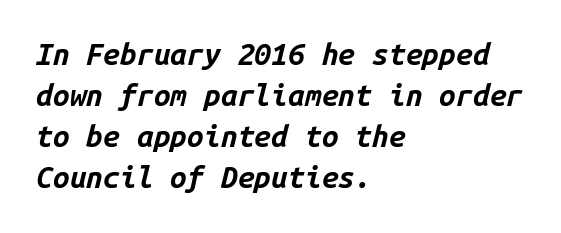
The image shows 30 px bold type, italic (leaning right), monospaced; set left-aligned, normal line spacing (1.37x), normal letter spacing, not underlined; low stroke contrast and a medium x-height.
